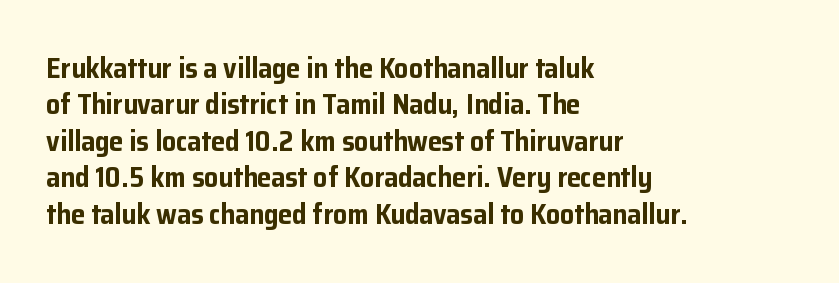
The image shows 28 px bold sans-serif type, upright; set left-aligned, normal line spacing (1.3x), normal letter spacing, not underlined; low stroke contrast and a medium x-height.
